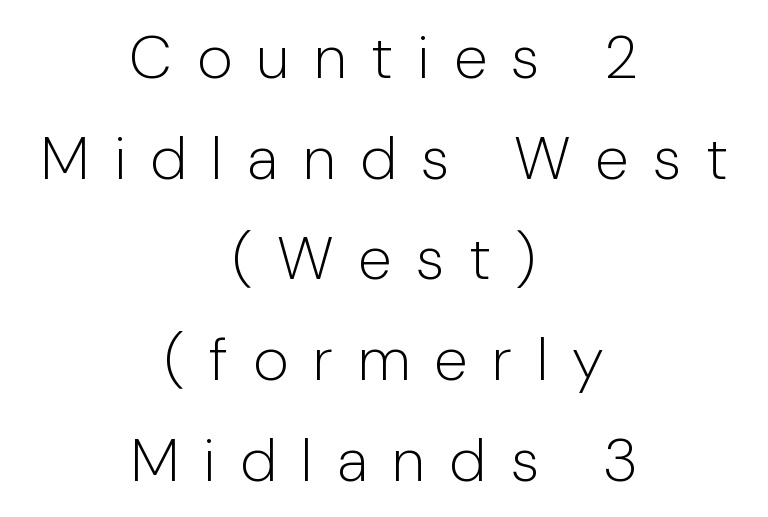
{"serif": "no", "italic": "no", "bold": "no", "weight": "light", "width": "normal", "stroke_contrast": "low", "x_height": "medium", "monospaced": "no", "underline": "no", "align": "center", "line_spacing": "normal", "line_spacing_ratio": 1.65, "letter_spacing": "wide", "letter_spacing_em": 0.4, "glyph_px": 61}
